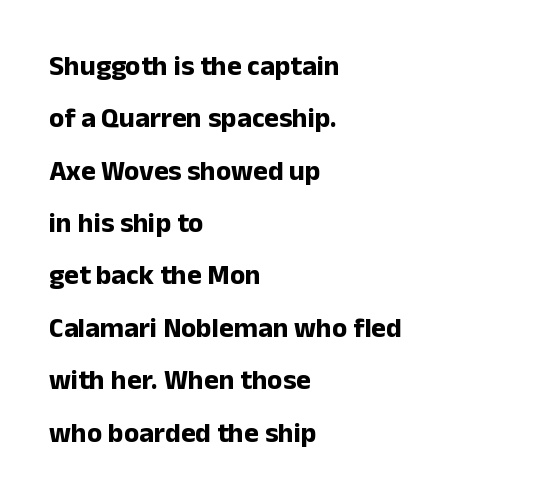
Q: Is the text bold? A: Yes.
Q: Is the text italic (slanted)? A: No, it is upright.
Q: Is the typeface a serif or a sans-serif typeface? A: Sans-serif.
Q: Is the text underlined? A: No.
Q: How is the paragraph aligned? A: Left-aligned.
Q: Is the spacing between letters normal or unusually wide? A: Normal.
Q: Width (condensed, normal, or wide)? A: Normal.
Q: Stroke contrast? A: Low.
Q: x-height? A: Medium.
Q: Monospaced? A: No.
